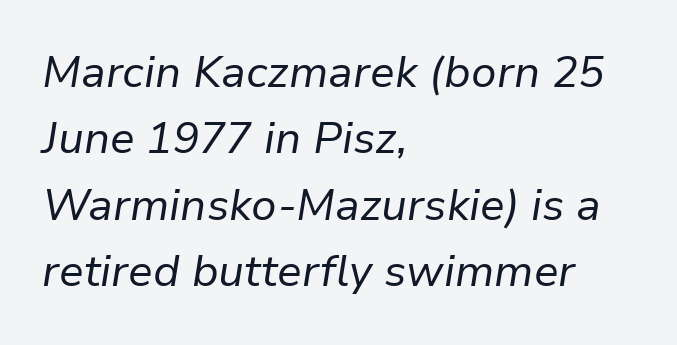
Q: Is the text bold? A: No.
Q: Is the text italic (slanted)? A: Yes, it leans right by about 9 degrees.
Q: Is the text underlined? A: No.
Q: How is the paragraph aligned? A: Left-aligned.
Q: Is the spacing between letters normal or unusually wide? A: Normal.
Q: Is the spacing between lines tight, normal or loose? A: Normal.
Q: Width (condensed, normal, or wide)? A: Normal.
Q: Stroke contrast? A: Low.
Q: x-height? A: Medium.
Q: Monospaced? A: No.
